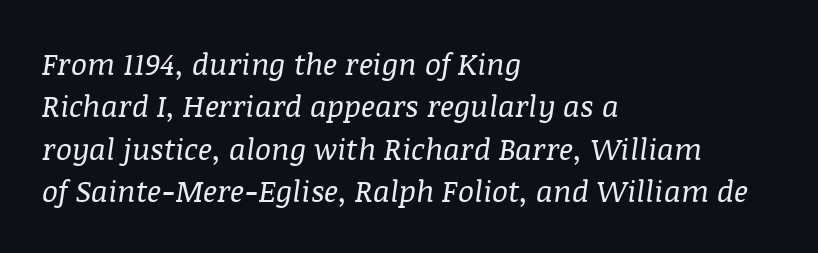
{"serif": "yes", "italic": "yes", "lean": "right", "slant_degrees": 8, "bold": "no", "weight": "regular", "width": "normal", "stroke_contrast": "medium", "x_height": "large", "monospaced": "no", "underline": "no", "align": "left", "line_spacing": "normal", "line_spacing_ratio": 1.41, "letter_spacing": "normal", "letter_spacing_em": 0.0, "glyph_px": 30}
